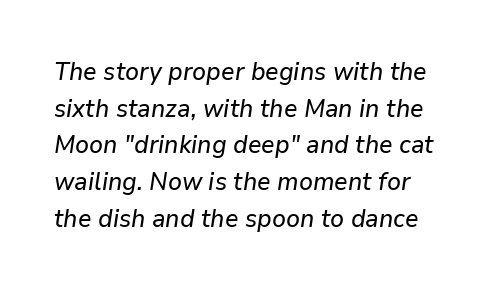
{"italic": "yes", "lean": "right", "slant_degrees": 9, "underline": "no", "line_spacing": "normal", "line_spacing_ratio": 1.47, "letter_spacing": "normal", "letter_spacing_em": 0.0, "glyph_px": 25}
